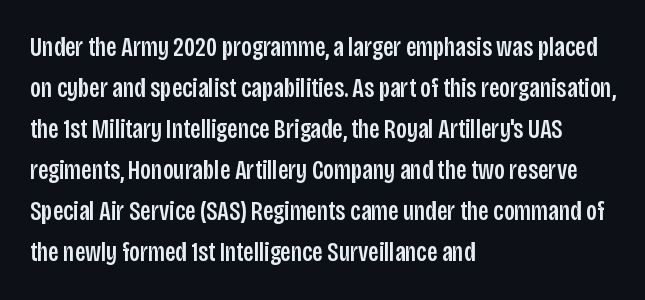
Q: Is the text italic (slanted)? A: No, it is upright.
Q: Is the text underlined? A: No.
Q: How is the paragraph aligned? A: Left-aligned.
Q: Is the spacing between letters normal or unusually wide? A: Normal.
Q: Is the spacing between lines tight, normal or loose? A: Normal.
